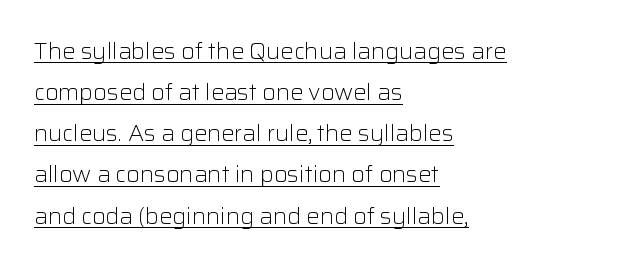
The image shows 22 px text type, upright; set left-aligned, line spacing 1.87x, normal letter spacing, underlined.
